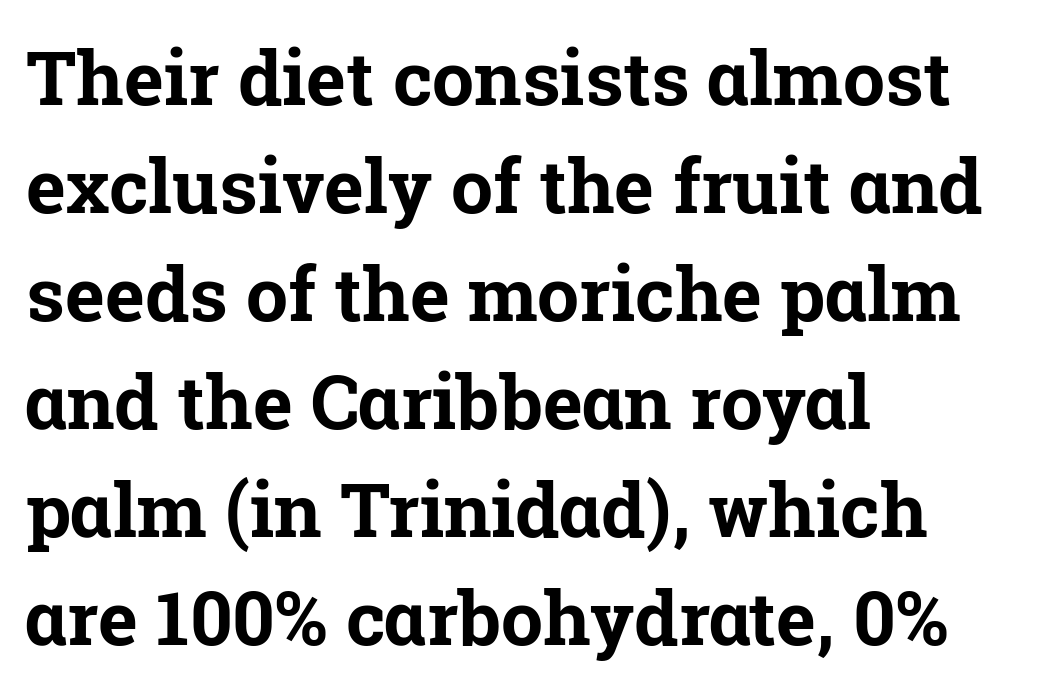
The letters stand upright; this is a roman face. Honestly, the letter spacing is just normal — you wouldn't notice it. You could not count columns in this text — the font is proportionally spaced. The characters display serif detailing at their extremities.
